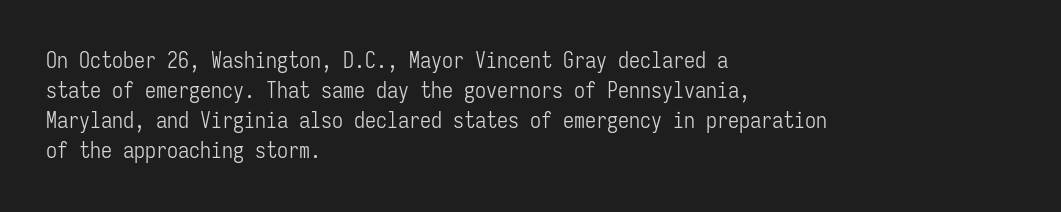
The letterforms sit shoulder to shoulder at normal distance. The space directly below the letters is spotless. Counters stay open thanks to moderate or lighter strokes. The vertical gap from one line to the next is medium. Ascenders rise straight up at ninety degrees. The ragged edge is on the right, which tells us the setting is flush left.
